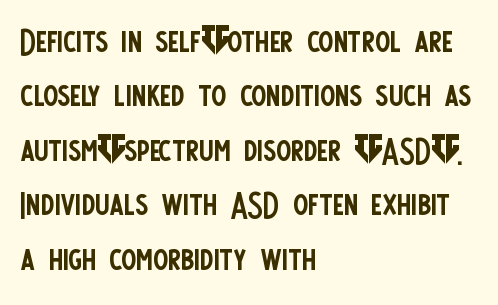
The image shows 45 px regular-weight, condensed sans-serif type, upright; set left-aligned, line spacing 1.21x, normal letter spacing, not underlined; low stroke contrast and a large x-height.
